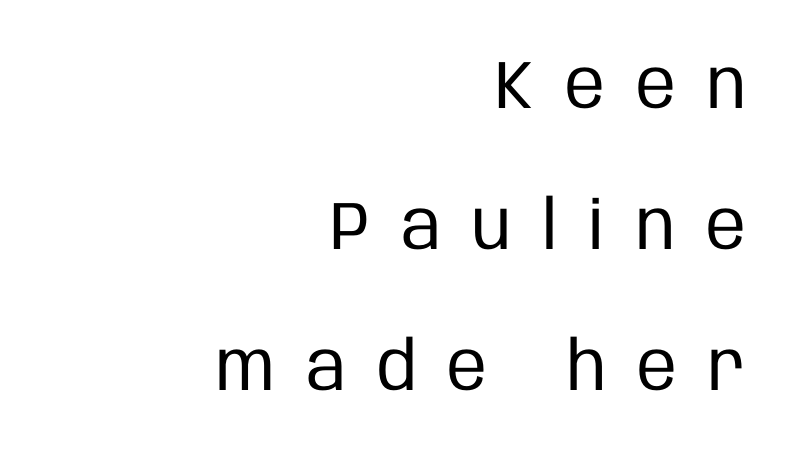
The image shows 68 px regular-weight, condensed sans-serif type, upright; set right-aligned, loose line spacing (2.07x), unusually wide letter spacing (+0.46 em), not underlined; low stroke contrast and a large x-height.
